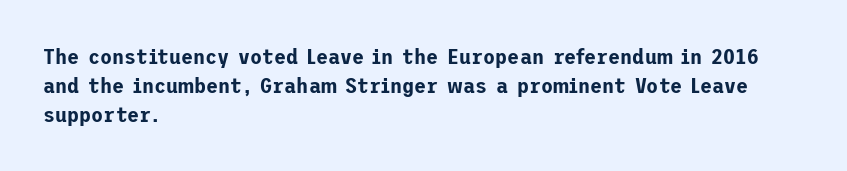
Q: Is the text italic (slanted)? A: No, it is upright.
Q: Is the text underlined? A: No.
Q: How is the paragraph aligned? A: Left-aligned.
Q: Is the spacing between letters normal or unusually wide? A: Normal.
Q: Is the spacing between lines tight, normal or loose? A: Normal.
